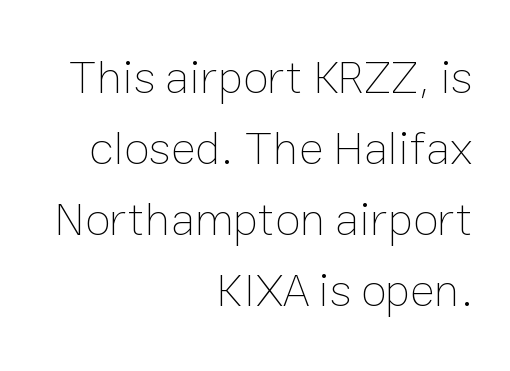
Q: Is the text bold? A: No.
Q: Is the text italic (slanted)? A: No, it is upright.
Q: Is the text underlined? A: No.
Q: How is the paragraph aligned? A: Right-aligned.
Q: Is the spacing between letters normal or unusually wide? A: Normal.
Q: Is the spacing between lines tight, normal or loose? A: Normal.
Q: Width (condensed, normal, or wide)? A: Normal.
Q: Stroke contrast? A: Low.
Q: x-height? A: Medium.
Q: Monospaced? A: No.
